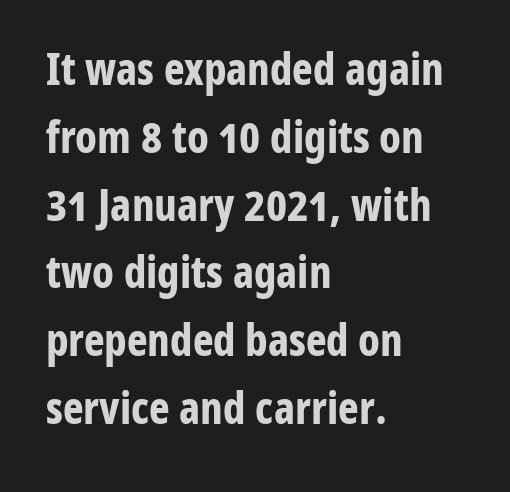
Style check: upright. Teacher's note: observe the even left margin — that is flush-left alignment. Is this a fixed-width face? No — the glyphs have proportional, varying widths. Plain, unruled lines of type.
